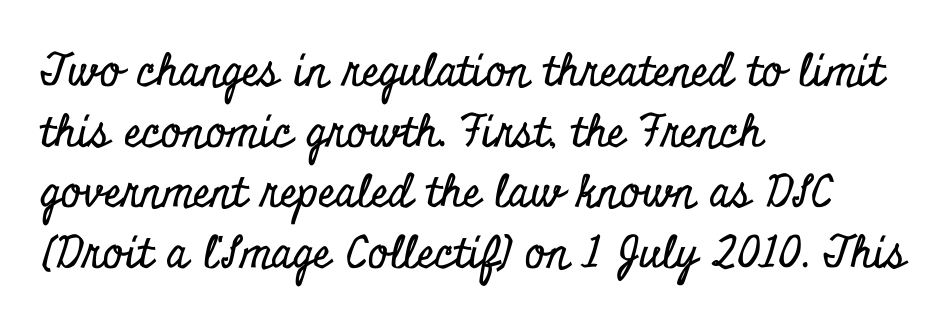
{"serif": "yes", "width": "condensed", "stroke_contrast": "low", "x_height": "small", "monospaced": "no", "underline": "no", "align": "left", "line_spacing": "normal", "line_spacing_ratio": 1.38, "letter_spacing": "normal", "letter_spacing_em": 0.0, "glyph_px": 44}
